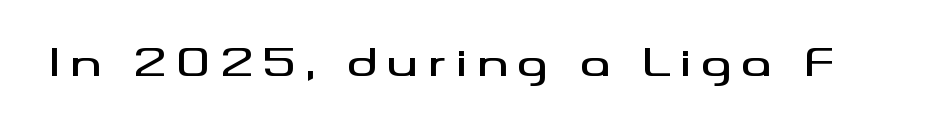
The image shows 37 px wide sans-serif type, upright; set unusually wide letter spacing (+0.27 em), not underlined; medium stroke contrast and a small x-height.
